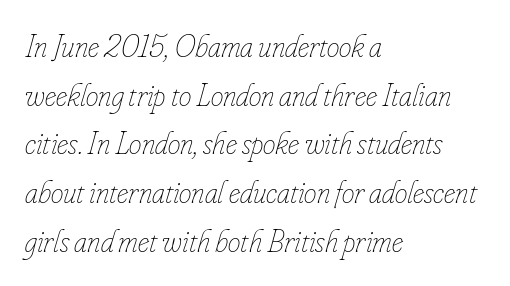
Leftover space on each line is placed entirely after the last word. Style check: oblique. Does the leading feel generous? No, just average. The face used here is proportionally spaced, like ordinary book or web type. What stands out about the letter spacing? Nothing — it is the standard amount.
